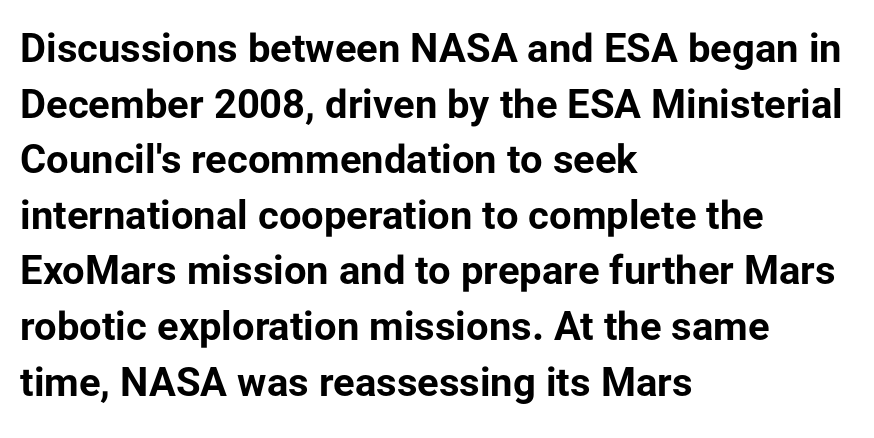
Q: Is the text bold? A: Yes.
Q: Is the text italic (slanted)? A: No, it is upright.
Q: Is the typeface a serif or a sans-serif typeface? A: Sans-serif.
Q: Is the text underlined? A: No.
Q: How is the paragraph aligned? A: Left-aligned.
Q: Is the spacing between letters normal or unusually wide? A: Normal.
Q: Is the spacing between lines tight, normal or loose? A: Normal.
Q: Width (condensed, normal, or wide)? A: Normal.
Q: Stroke contrast? A: Low.
Q: x-height? A: Medium.
Q: Monospaced? A: No.
